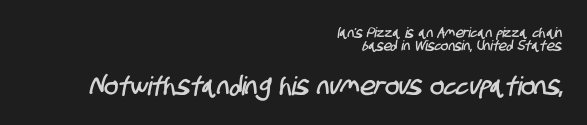
{"underline": "no", "align": "right", "line_spacing": "tight", "line_spacing_ratio": 0.96, "letter_spacing": "normal", "letter_spacing_em": 0.0, "larger_block": "second", "size_ratio": 1.86, "glyph_px": 26}
